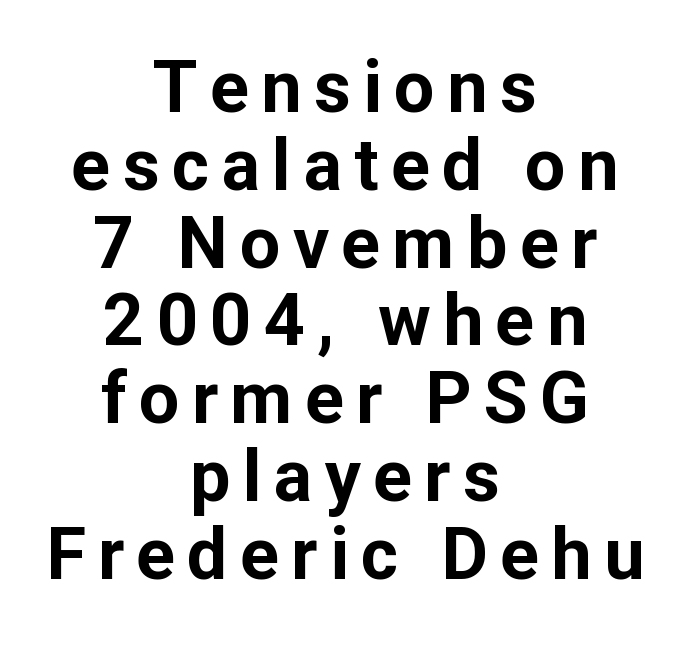
Q: Is the text bold? A: Yes.
Q: Is the text italic (slanted)? A: No, it is upright.
Q: Is the typeface a serif or a sans-serif typeface? A: Sans-serif.
Q: Is the text underlined? A: No.
Q: How is the paragraph aligned? A: Centered.
Q: Is the spacing between lines tight, normal or loose? A: Tight.
Q: Width (condensed, normal, or wide)? A: Normal.
Q: Stroke contrast? A: Low.
Q: x-height? A: Medium.
Q: Monospaced? A: No.
